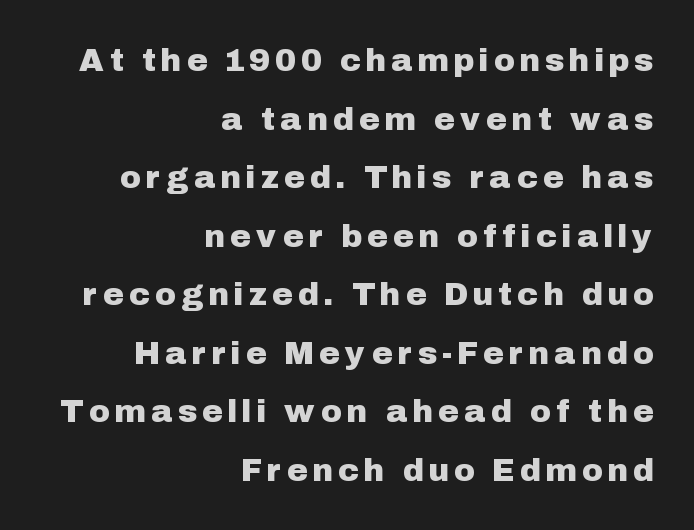
The ragged edge is on the left, which tells us the setting is flush right. Do the letters lean? They stand straight. Is the letter spacing exaggerated? Yes — the characters are pushed far apart. What kind of face is this? One without serifs — a sans. Underline: absent. Is this a fixed-width face? No — the glyphs have proportional, varying widths.
